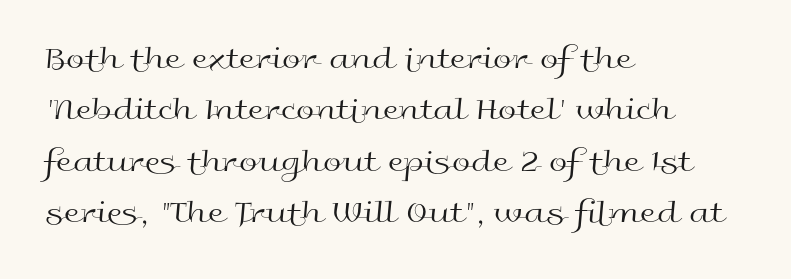
Weight: not bold — regular or lighter. The passage shown is typeset with a sans-serif family. Caption: standard tracking, unaltered. Do the characters align in a grid? No, the font is proportional. Tall strokes in this sample are plumb rather than angled.
